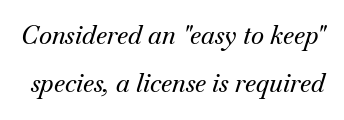
Q: Is the text italic (slanted)? A: Yes, it leans right by about 18 degrees.
Q: Is the text underlined? A: No.
Q: Is the spacing between letters normal or unusually wide? A: Normal.
Q: Is the spacing between lines tight, normal or loose? A: Loose.
